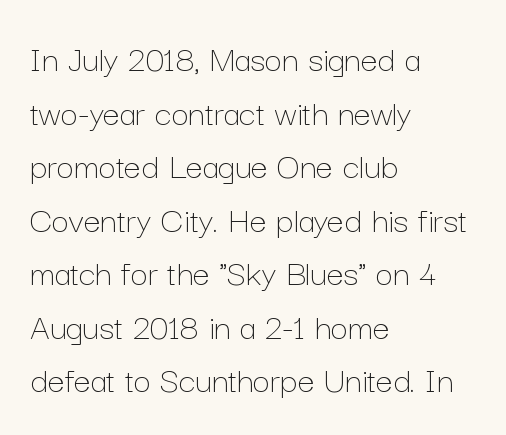
Weight: in the light-to-regular range. The letters stand straight up with perfectly vertical stems. The passage shown is not underscored anywhere. Character widths vary here, with narrow letters taking less room than wide ones.
